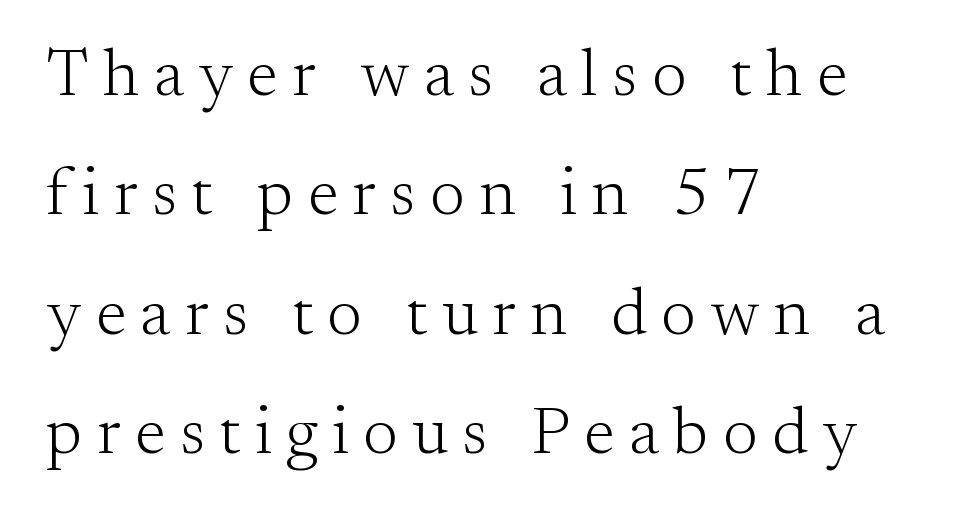
Typeset ragged right — the left edge is the straight one. A serif font was chosen for this passage. The area under the type is left untouched. In terms of posture, this sample is upright.
